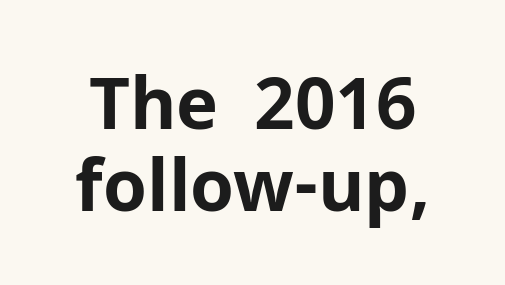
Quick note: underline off. The font's upright variant was chosen for this text. Strong, thick strokes mark this as bold type. Look at the bottom of the vertical strokes: they stop flat, with no serifs. The letters sit at their default tracking, neither squeezed nor spread.
